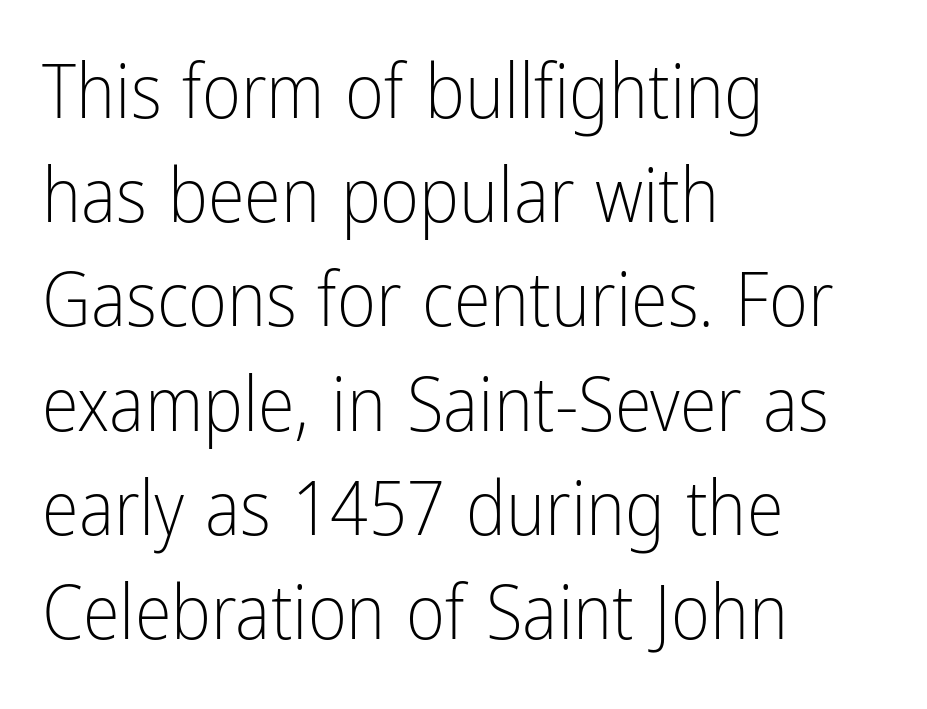
The image shows 75 px light, condensed sans-serif type, upright; set left-aligned, normal line spacing (1.39x), normal letter spacing, not underlined; low stroke contrast and a medium x-height.
